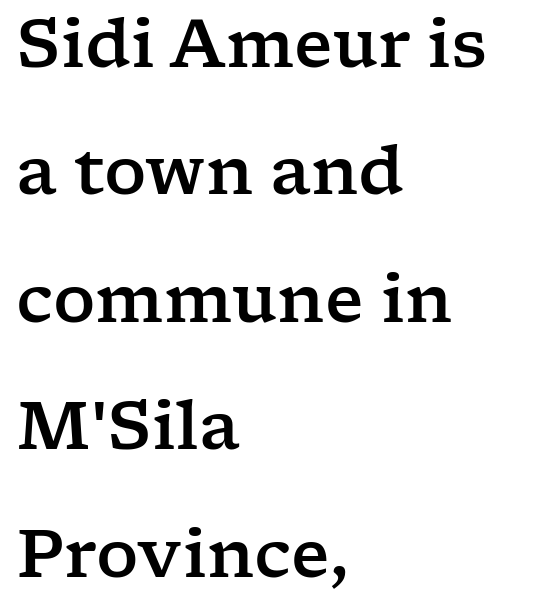
Q: Is the text italic (slanted)? A: No, it is upright.
Q: Is the typeface a serif or a sans-serif typeface? A: Serif.
Q: Is the text underlined? A: No.
Q: How is the paragraph aligned? A: Left-aligned.
Q: Is the spacing between letters normal or unusually wide? A: Normal.
Q: Is the spacing between lines tight, normal or loose? A: Loose.
Q: Width (condensed, normal, or wide)? A: Wide.
Q: Stroke contrast? A: Low.
Q: x-height? A: Medium.
Q: Monospaced? A: No.
